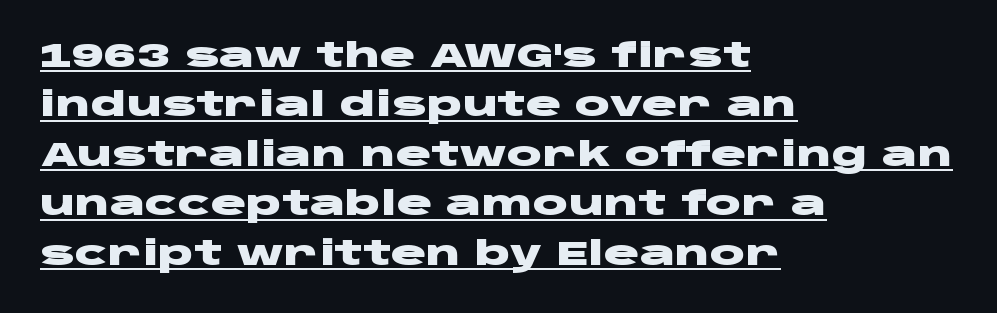
The image shows 33 px heavy, wide sans-serif type, upright; set left-aligned, normal line spacing (1.5x), normal letter spacing, underlined; low stroke contrast and a large x-height.
